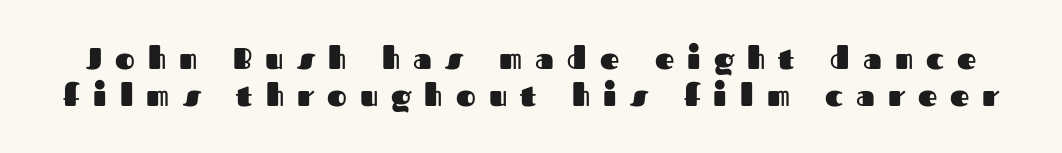
Q: Is the text bold? A: Yes.
Q: Is the text italic (slanted)? A: No, it is upright.
Q: Is the typeface a serif or a sans-serif typeface? A: Sans-serif.
Q: Is the text underlined? A: No.
Q: Is the spacing between letters normal or unusually wide? A: Unusually wide.
Q: Is the spacing between lines tight, normal or loose? A: Normal.
Q: Width (condensed, normal, or wide)? A: Normal.
Q: Stroke contrast? A: Medium.
Q: x-height? A: Medium.
Q: Monospaced? A: No.
